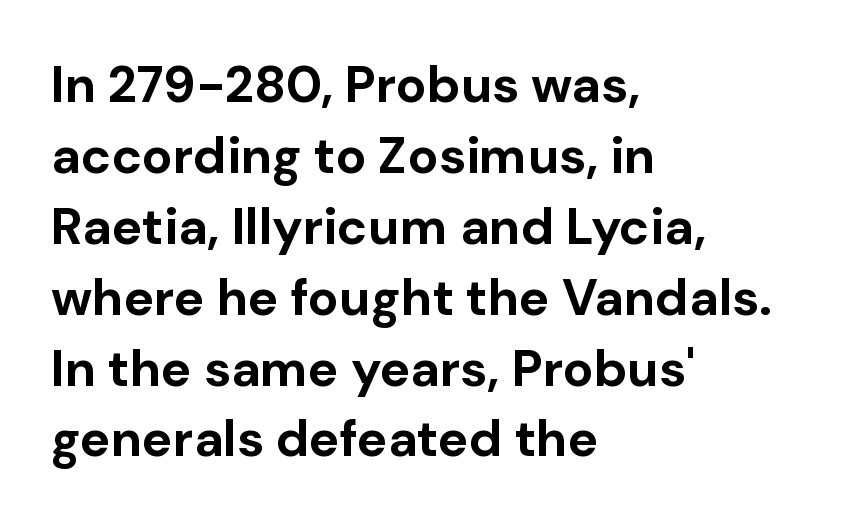
The image shows 51 px bold sans-serif type, upright; set left-aligned, normal line spacing (1.39x), normal letter spacing, not underlined; low stroke contrast and a medium x-height.
